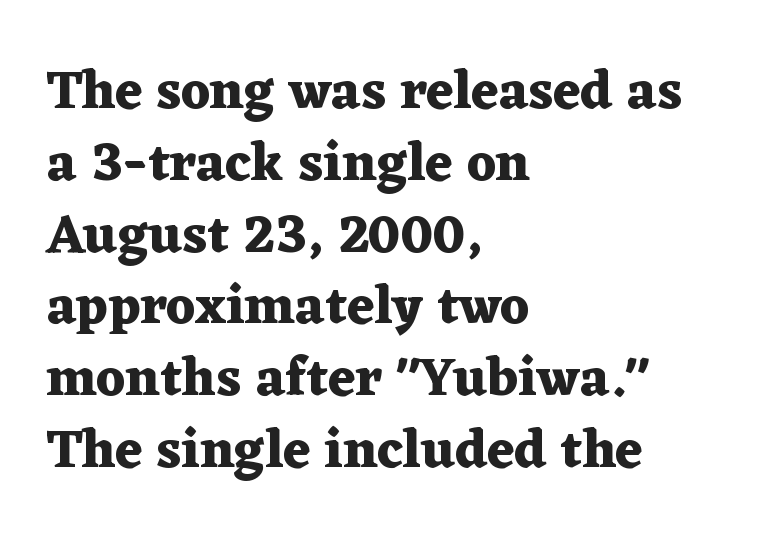
Q: Is the text bold? A: Yes.
Q: Is the text italic (slanted)? A: No, it is upright.
Q: Is the typeface a serif or a sans-serif typeface? A: Serif.
Q: Is the text underlined? A: No.
Q: How is the paragraph aligned? A: Left-aligned.
Q: Is the spacing between letters normal or unusually wide? A: Normal.
Q: Is the spacing between lines tight, normal or loose? A: Normal.
Q: Width (condensed, normal, or wide)? A: Wide.
Q: Stroke contrast? A: Medium.
Q: x-height? A: Medium.
Q: Monospaced? A: No.
